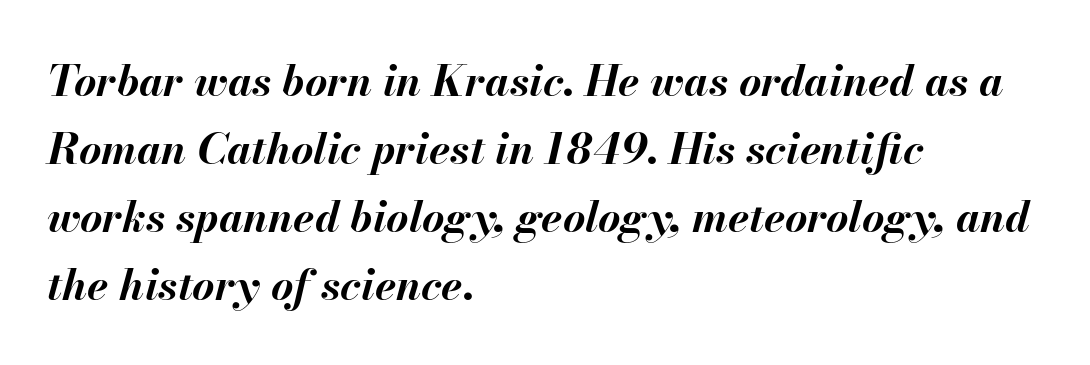
{"italic": "yes", "lean": "right", "slant_degrees": 13, "bold": "yes", "weight": "bold", "width": "normal", "stroke_contrast": "medium", "x_height": "small", "monospaced": "no", "underline": "no", "align": "left", "line_spacing": "normal", "line_spacing_ratio": 1.58, "letter_spacing": "normal", "letter_spacing_em": 0.0, "glyph_px": 43}
